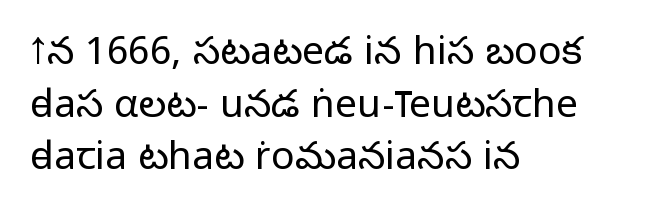
Descenders are the only things crossing below the line. Caption: standard tracking, unaltered. Examine the stroke ends and you'll find no serifs. Honestly, the row spacing looks completely unremarkable.
